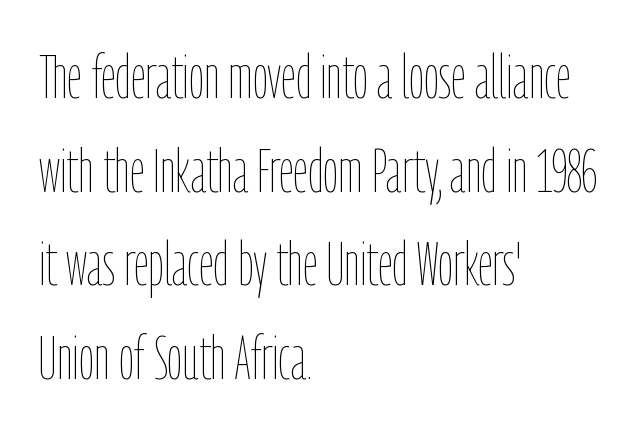
The image shows 60 px thin, condensed type, upright; set left-aligned, normal line spacing (1.56x), normal letter spacing, not underlined; low stroke contrast and a medium x-height.
